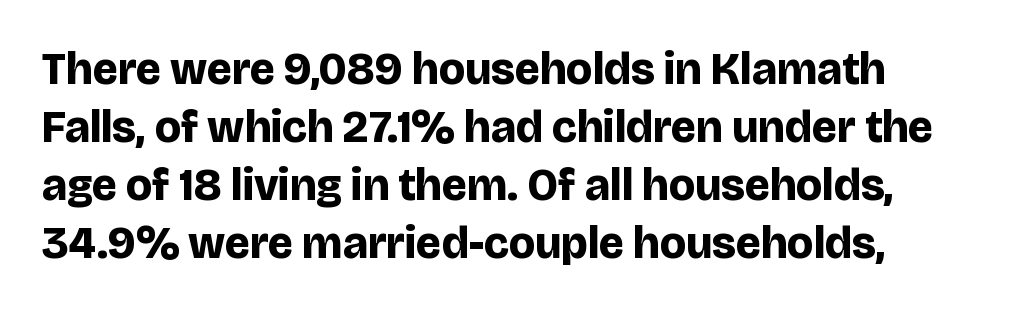
{"serif": "no", "italic": "no", "bold": "yes", "weight": "bold", "width": "normal", "stroke_contrast": "low", "x_height": "large", "monospaced": "no", "underline": "no", "line_spacing": "normal", "line_spacing_ratio": 1.29, "letter_spacing": "normal", "letter_spacing_em": 0.0, "glyph_px": 45}
